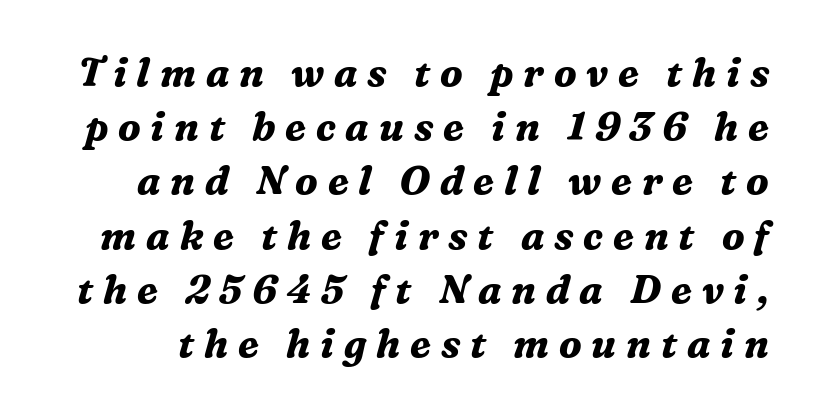
Spacing verdict: proportional, widths tailored to each character. Students, this is bold: see how much ink each stroke carries. Observe the serifs anchoring each vertical stroke in this sample. Caption: expanded tracking, letters set apart. The specimen reads as italic at a glance.
